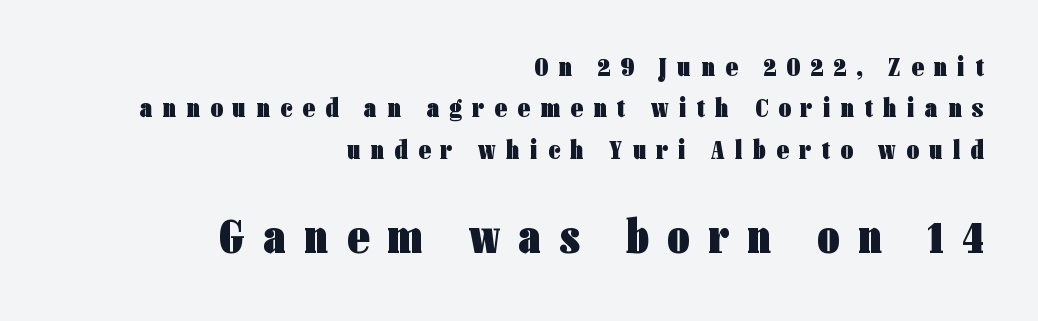
Q: Is the text bold? A: Yes.
Q: Is the text italic (slanted)? A: No, it is upright.
Q: Is the typeface a serif or a sans-serif typeface? A: Sans-serif.
Q: Is the text underlined? A: No.
Q: How is the paragraph aligned? A: Right-aligned.
Q: Is the spacing between letters normal or unusually wide? A: Unusually wide.
Q: Is the spacing between lines tight, normal or loose? A: Normal.
Q: Which block of text is set in a larger size, the first (top) or the second (bottom)? A: The second (bottom) one.
Q: Width (condensed, normal, or wide)? A: Condensed.
Q: Stroke contrast? A: Low.
Q: x-height? A: Medium.
Q: Monospaced? A: No.
